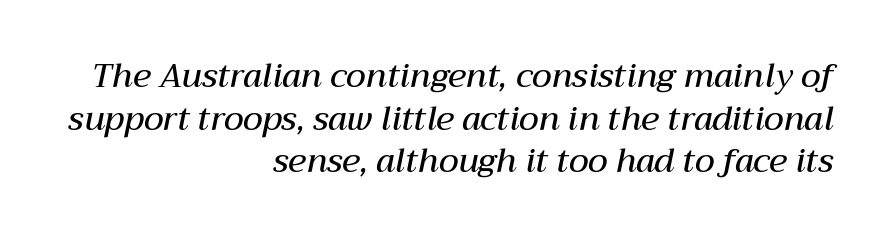
The image shows 33 px semibold type, italic (leaning right); set right-aligned, normal line spacing (1.29x), normal letter spacing, not underlined; medium stroke contrast and a medium x-height.
